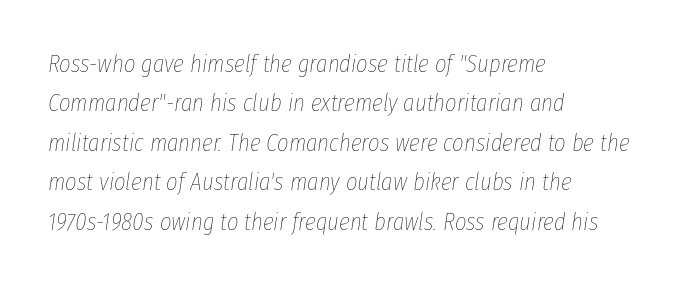
Ink coverage per letter is moderate at most. Line starts are locked; line ends wander. The space beneath each line is pristine and unruled. Interline gaps are of average width in this sample.
